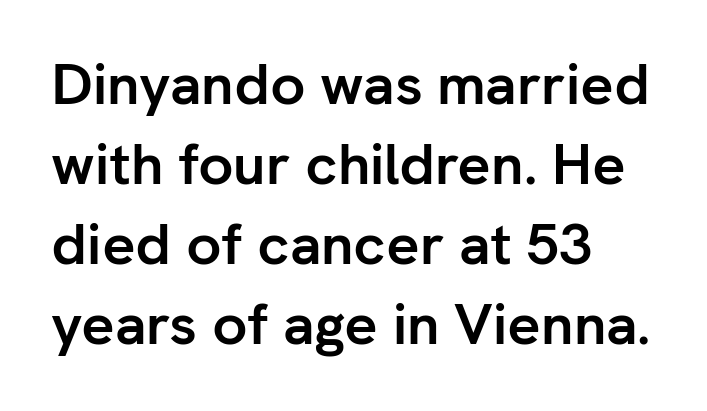
These lines keep a tight, regular rhythm from letter to letter. Decoration check: the copy has no underline. Each line starts at the same left margin while the right side varies. The letters advance in unequal steps, a hallmark of proportional type. Vertically, the passage feels balanced, rows spaced as you'd expect.
